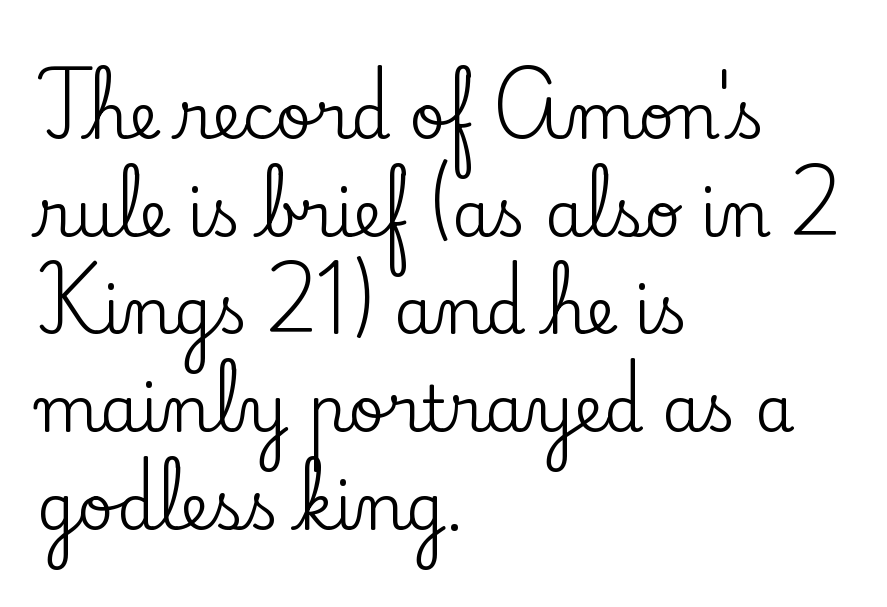
The image shows 63 px serif type, upright; set left-aligned, normal line spacing (1.55x), normal letter spacing, not underlined; low stroke contrast and a small x-height.
